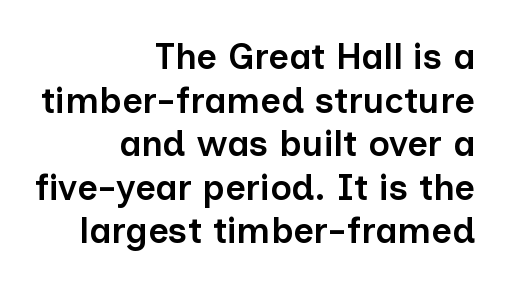
{"serif": "no", "italic": "no", "bold": "semi", "weight": "semibold", "width": "normal", "stroke_contrast": "low", "x_height": "medium", "monospaced": "no", "underline": "no", "align": "right", "line_spacing_ratio": 1.21, "letter_spacing": "normal", "letter_spacing_em": 0.0, "glyph_px": 36}
